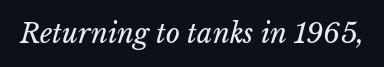
The image shows 27 px text type, italic (leaning right); set normal letter spacing, not underlined.
